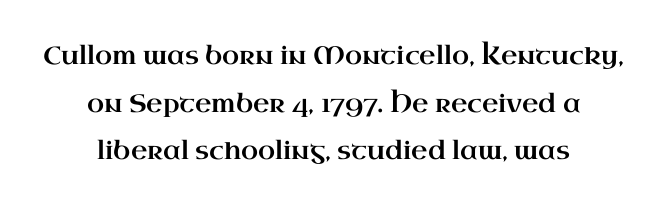
{"italic": "no", "underline": "no", "align": "center", "line_spacing": "loose", "line_spacing_ratio": 1.91, "letter_spacing": "normal", "letter_spacing_em": 0.0, "glyph_px": 25}
